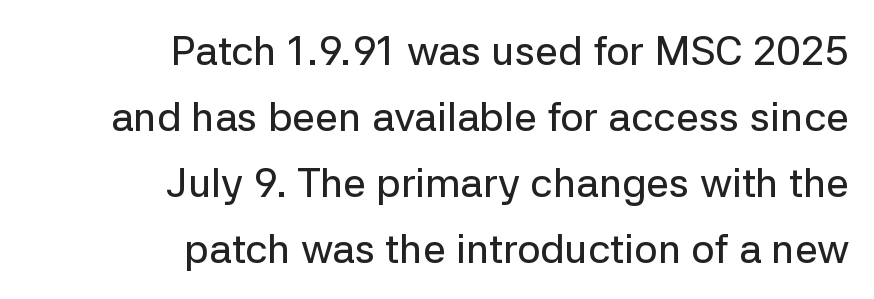
Note: no serifs on the glyphs. A typesetter would call this proportional, since set widths differ per character. The paragraph has a hard right edge and a soft left edge. Any mark beneath the type? The region is blank. The typography opts for an upright posture over an oblique one. This rendering leaves character spacing at its baseline value.
